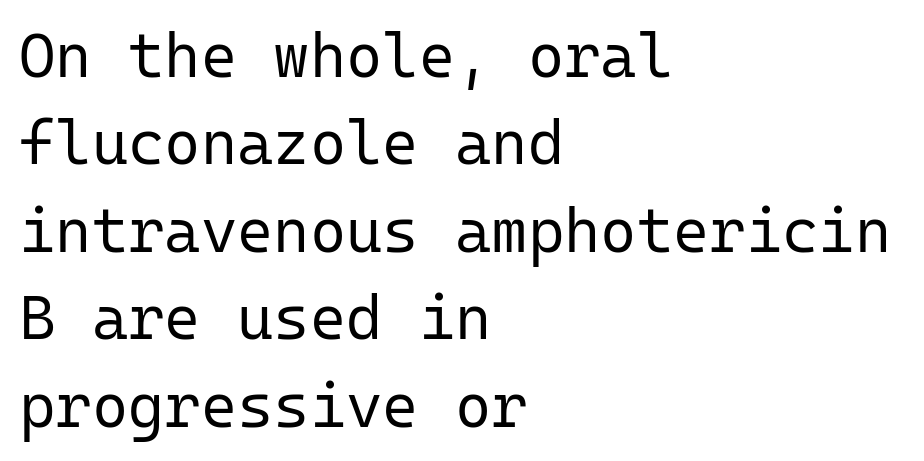
{"serif": "no", "italic": "no", "bold": "no", "weight": "regular", "width": "normal", "stroke_contrast": "low", "x_height": "medium", "monospaced": "yes", "underline": "no", "align": "left", "line_spacing": "normal", "line_spacing_ratio": 1.41, "letter_spacing": "normal", "letter_spacing_em": 0.0, "glyph_px": 62}
